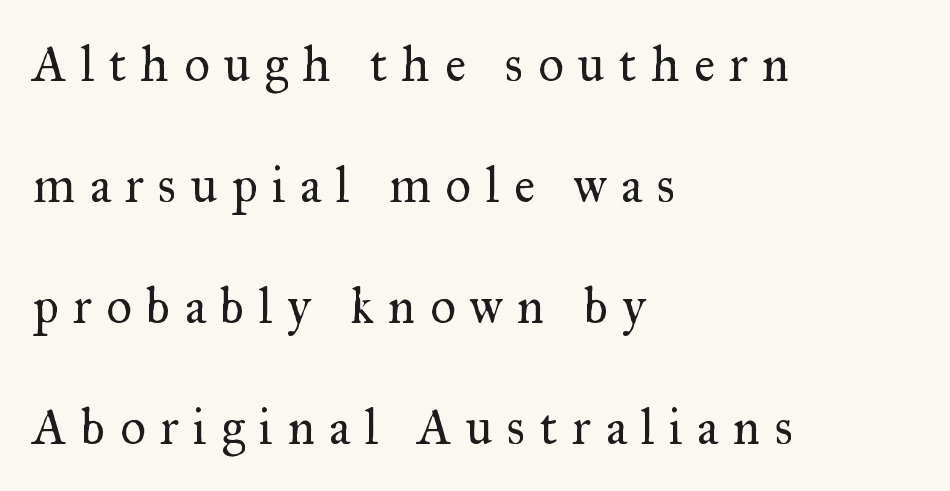
Honestly, there is no underline to notice here at all. To sum up the face: it has serifs. Caption: expanded tracking, letters set apart. Nothing heavy about these letters — not bold at all. Looks like regular typesetting: each glyph gets only the width it needs.
